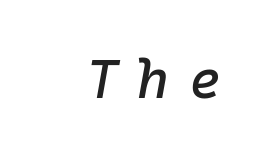
There's an unmistakable incline to the writing here. This sample uses expanded letter spacing, leaving extra air between glyphs. Words float on clear page, feet unadorned. Spacing verdict: monospaced, one width for all characters.
